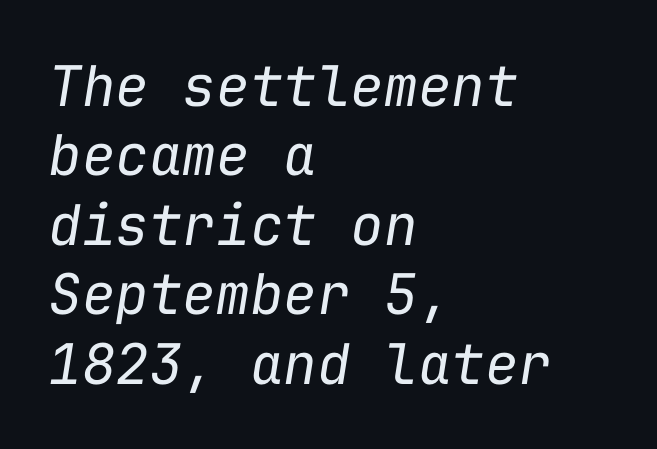
Here the designer chose a console-style face with uniform glyph widths. The typesetting does not lean heavy: it is not bold. Lines of text with bare space underneath. Tracking here is standard; glyphs follow each other at the usual distance. Tall strokes in this sample are angled rather than plumb. The ragged edge is on the right, which tells us the setting is flush left.
